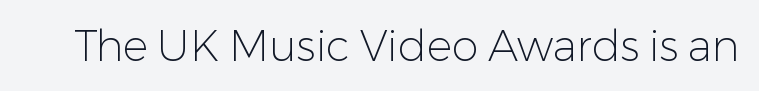
The image shows 43 px light sans-serif type, upright; set normal letter spacing, not underlined; low stroke contrast and a medium x-height.
